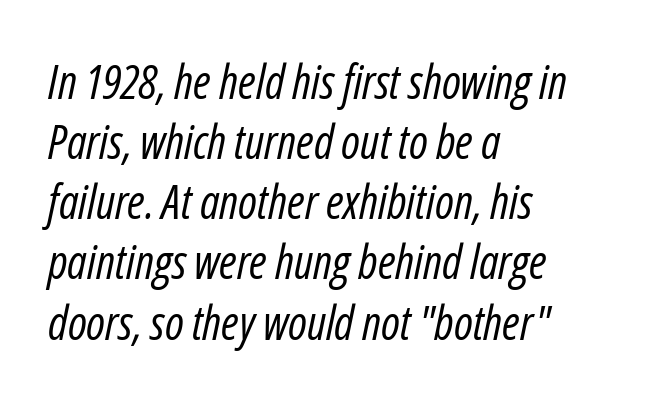
{"italic": "yes", "lean": "right", "slant_degrees": 12, "bold": "no", "weight": "regular", "width": "condensed", "stroke_contrast": "low", "x_height": "medium", "monospaced": "no", "underline": "no", "align": "left", "line_spacing": "normal", "line_spacing_ratio": 1.28, "letter_spacing": "normal", "letter_spacing_em": 0.0, "glyph_px": 47}
